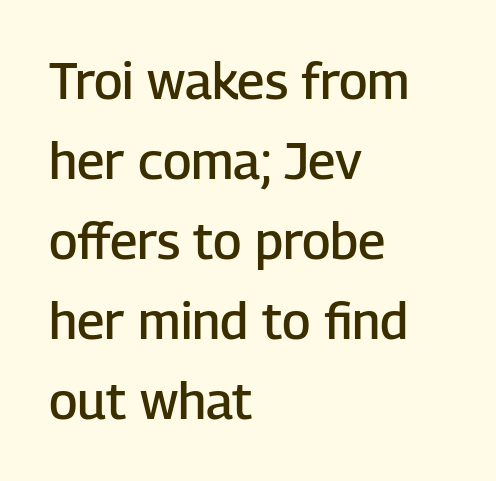
The image shows 51 px semibold sans-serif type, upright; set left-aligned, normal line spacing (1.57x), normal letter spacing, not underlined; low stroke contrast and a medium x-height.
